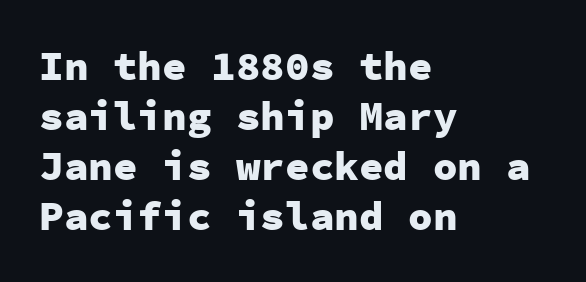
The image shows 41 px heavy sans-serif type, upright, monospaced; set left-aligned, line spacing 1.22x, normal letter spacing, not underlined; low stroke contrast and a medium x-height.
